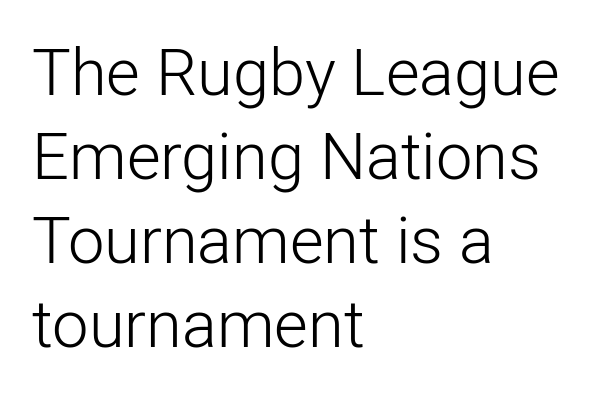
{"serif": "no", "italic": "no", "bold": "no", "weight": "light", "width": "normal", "stroke_contrast": "low", "x_height": "medium", "monospaced": "no", "underline": "no", "align": "left", "line_spacing": "normal", "line_spacing_ratio": 1.29, "letter_spacing": "normal", "letter_spacing_em": 0.0, "glyph_px": 65}
